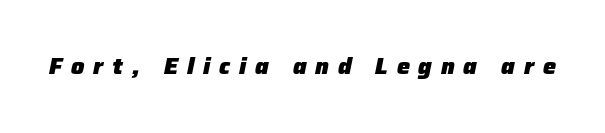
Typesetter's note: full bold, strokes at maximum text heaviness. Observe the lean: these are italic letterforms. Unmarked baselines from the first word to the last. Words appear elongated and porous because spacing is wide.
